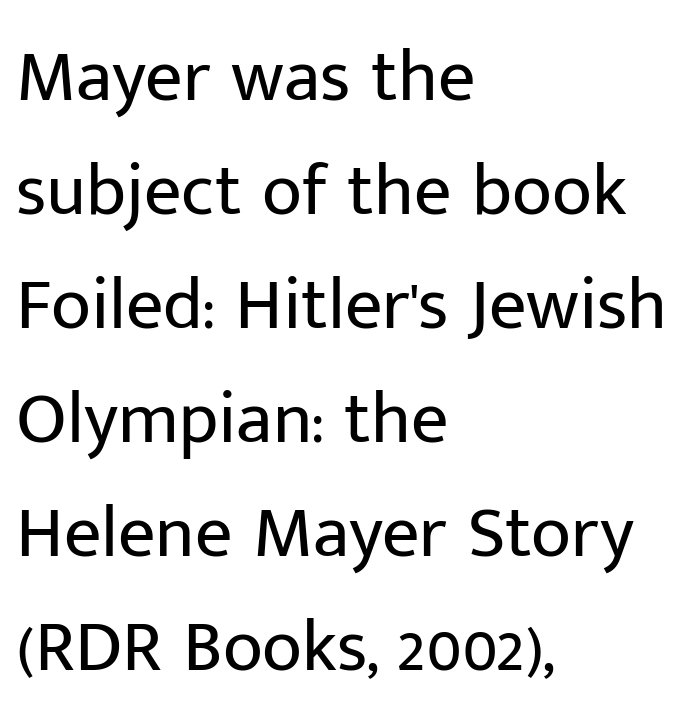
Q: Is the text bold? A: No.
Q: Is the text italic (slanted)? A: No, it is upright.
Q: Is the typeface a serif or a sans-serif typeface? A: Sans-serif.
Q: Is the text underlined? A: No.
Q: How is the paragraph aligned? A: Left-aligned.
Q: Is the spacing between letters normal or unusually wide? A: Normal.
Q: Is the spacing between lines tight, normal or loose? A: Normal.
Q: Width (condensed, normal, or wide)? A: Normal.
Q: Stroke contrast? A: Low.
Q: x-height? A: Medium.
Q: Monospaced? A: No.
